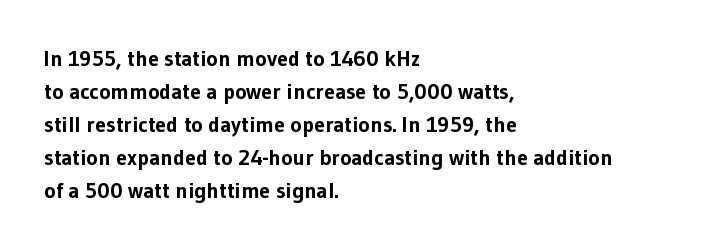
You'd pick this weight for a headline — it's a proper bold. The lettering holds an erect, upright posture throughout. Glance below the letters and you will spot only blank space. Layout note: lines flush left. Characters follow at the spacing the type designer built in. These lines sit exactly where default settings would place them.
